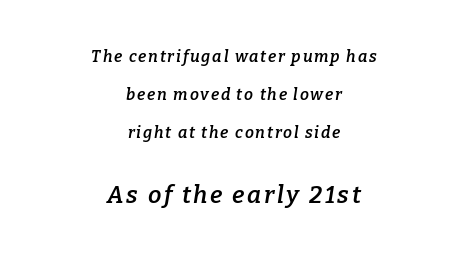
Q: Is the text bold? A: Semi-bold.
Q: Is the text italic (slanted)? A: Yes, it leans right by about 9 degrees.
Q: Is the text underlined? A: No.
Q: How is the paragraph aligned? A: Centered.
Q: Is the spacing between lines tight, normal or loose? A: Loose.
Q: Which block of text is set in a larger size, the first (top) or the second (bottom)? A: The second (bottom) one.
